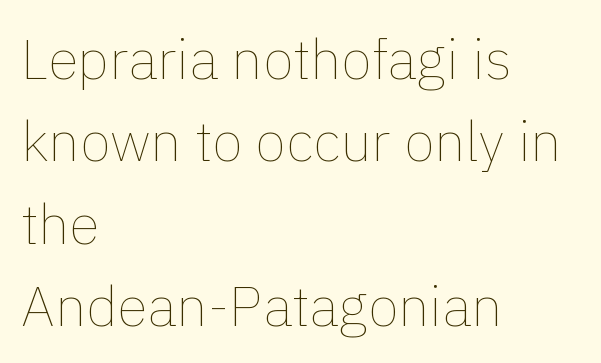
The image shows 56 px thin type, upright; set left-aligned, normal line spacing (1.47x), normal letter spacing, not underlined; a medium x-height.
